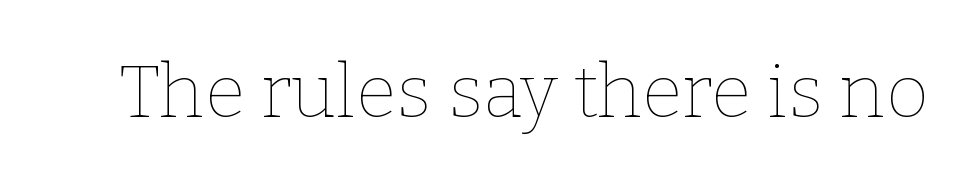
Q: Is the text bold? A: No.
Q: Is the text italic (slanted)? A: No, it is upright.
Q: Is the text underlined? A: No.
Q: Is the spacing between letters normal or unusually wide? A: Normal.
Q: Width (condensed, normal, or wide)? A: Normal.
Q: Stroke contrast? A: Low.
Q: x-height? A: Medium.
Q: Monospaced? A: No.
